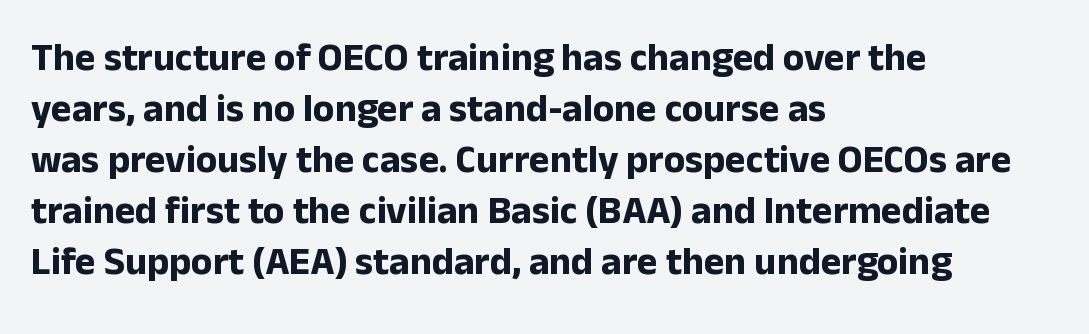
Which margin do the lines hug? The left one — the right edge is uneven. Varying glyph widths throughout — classic text-font behaviour. The specimen omits any rule beneath the text block's lines. Notice how descenders clear the ascenders below comfortably — that's standard leading.
